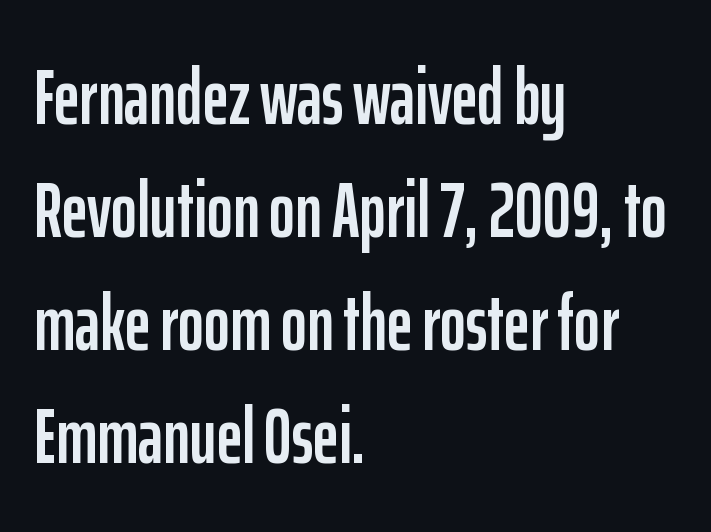
{"serif": "no", "italic": "no", "width": "condensed", "stroke_contrast": "low", "x_height": "medium", "monospaced": "no", "underline": "no", "align": "left", "line_spacing": "normal", "line_spacing_ratio": 1.43, "letter_spacing": "normal", "letter_spacing_em": 0.0, "glyph_px": 79}
